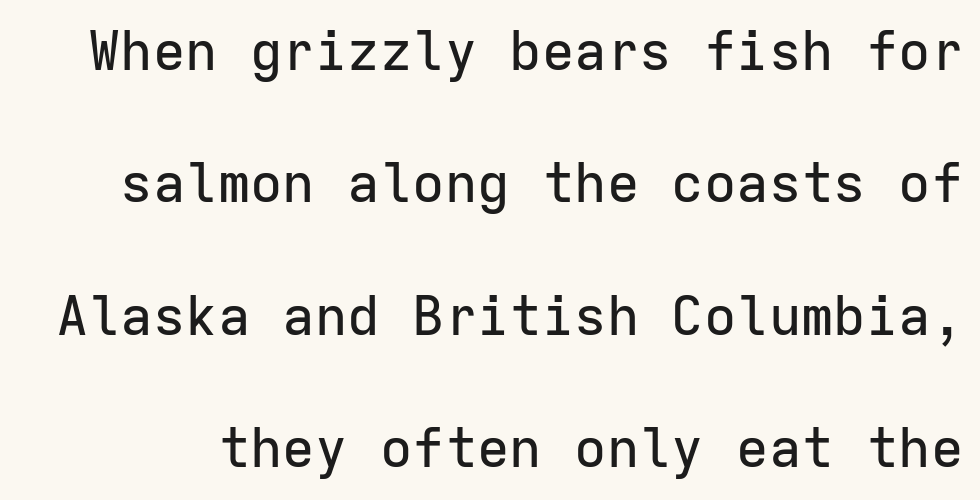
Q: Is the text italic (slanted)? A: No, it is upright.
Q: Is the typeface a serif or a sans-serif typeface? A: Sans-serif.
Q: Is the text underlined? A: No.
Q: Is the spacing between letters normal or unusually wide? A: Normal.
Q: Is the spacing between lines tight, normal or loose? A: Loose.
Q: Width (condensed, normal, or wide)? A: Normal.
Q: Stroke contrast? A: Low.
Q: x-height? A: Medium.
Q: Monospaced? A: Yes.
